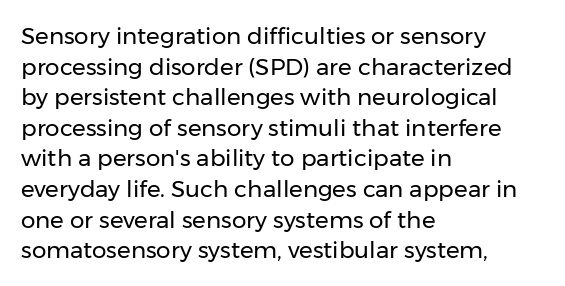
The image shows 23 px text type, upright; set left-aligned, normal line spacing (1.33x), normal letter spacing, not underlined.
